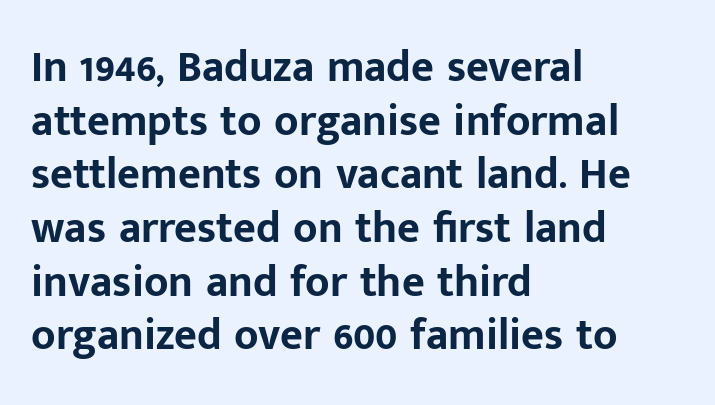
The image shows 44 px bold sans-serif type, upright; set left-aligned, line spacing 1.22x, normal letter spacing, not underlined; low stroke contrast and a medium x-height.
